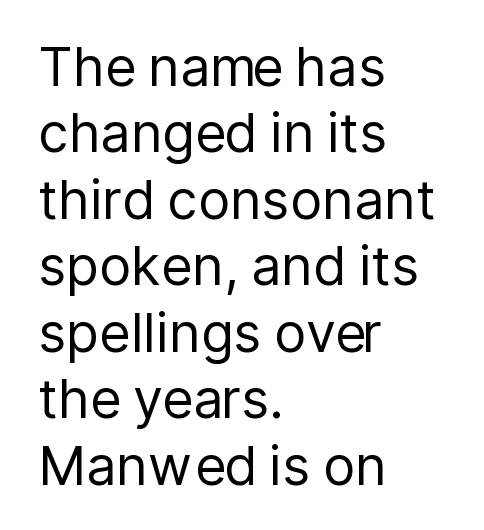
Q: Is the text bold? A: No.
Q: Is the text italic (slanted)? A: No, it is upright.
Q: Is the typeface a serif or a sans-serif typeface? A: Sans-serif.
Q: Is the text underlined? A: No.
Q: How is the paragraph aligned? A: Left-aligned.
Q: Is the spacing between letters normal or unusually wide? A: Normal.
Q: Width (condensed, normal, or wide)? A: Normal.
Q: Stroke contrast? A: Low.
Q: x-height? A: Medium.
Q: Monospaced? A: No.
